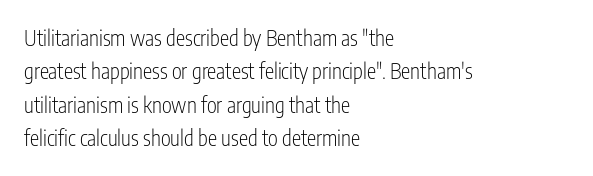
{"italic": "no", "bold": "no", "underline": "no", "align": "left", "line_spacing": "normal", "line_spacing_ratio": 1.59, "letter_spacing": "normal", "letter_spacing_em": 0.0, "glyph_px": 21}
